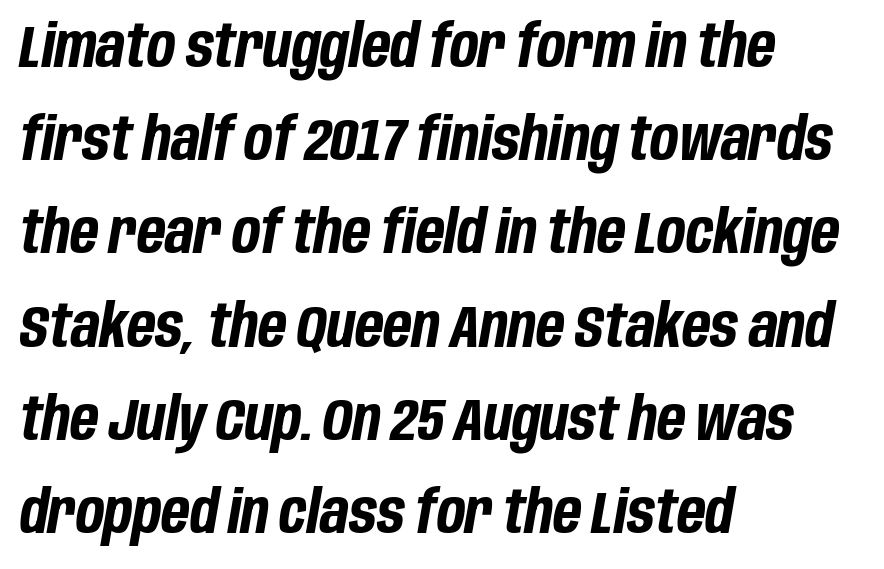
Q: Is the text bold? A: Yes.
Q: Is the text italic (slanted)? A: Yes, it leans right by about 10 degrees.
Q: Is the text underlined? A: No.
Q: How is the paragraph aligned? A: Left-aligned.
Q: Is the spacing between letters normal or unusually wide? A: Normal.
Q: Is the spacing between lines tight, normal or loose? A: Normal.
Q: Width (condensed, normal, or wide)? A: Condensed.
Q: Stroke contrast? A: Low.
Q: x-height? A: Large.
Q: Monospaced? A: No.
